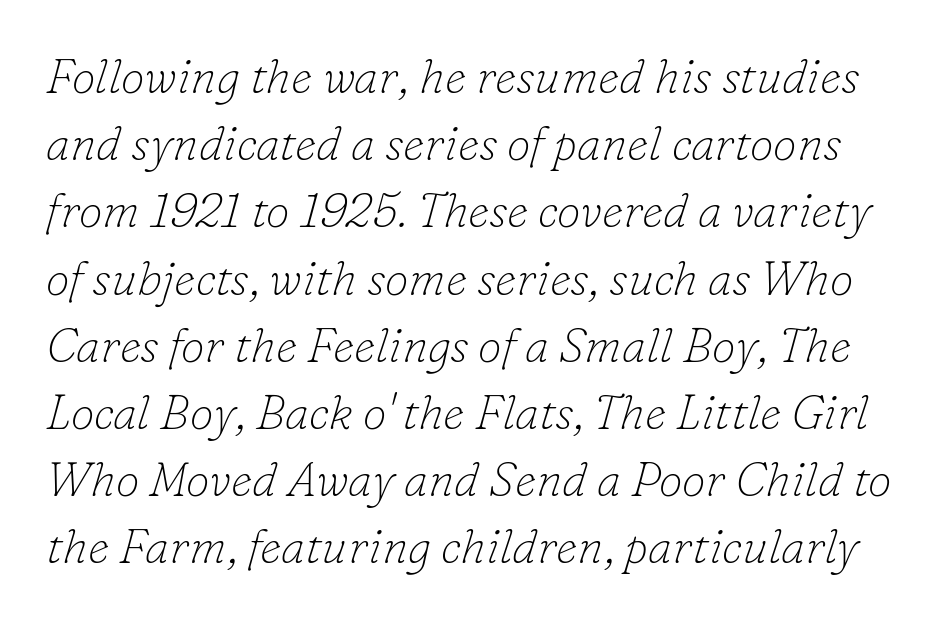
{"serif": "yes", "italic": "yes", "lean": "right", "slant_degrees": 16, "bold": "no", "weight": "thin", "width": "normal", "stroke_contrast": "low", "x_height": "small", "monospaced": "no", "underline": "no", "line_spacing": "normal", "line_spacing_ratio": 1.4, "letter_spacing": "normal", "letter_spacing_em": 0.0, "glyph_px": 48}
